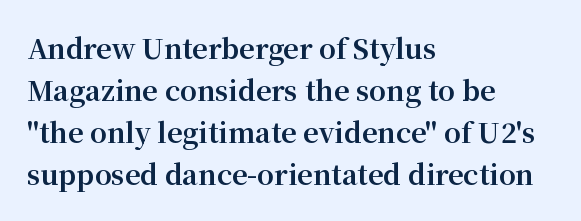
{"italic": "no", "bold": "yes", "underline": "no", "align": "left", "line_spacing": "normal", "line_spacing_ratio": 1.56, "letter_spacing": "normal", "letter_spacing_em": 0.0, "glyph_px": 27}
